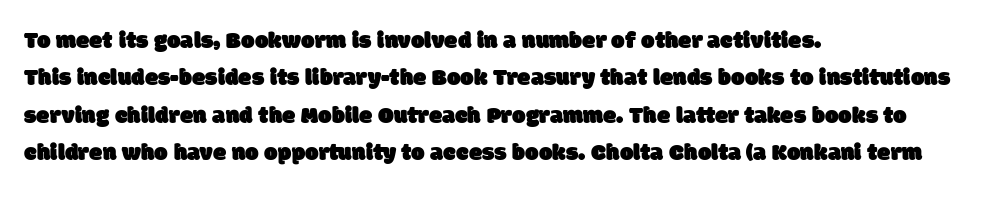
Has an underline been added? It has not. Vertical spacing — default. The lines are quadded left. No extra tracking has been applied to these lines.
